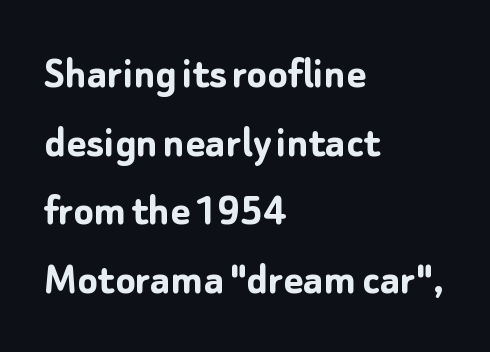
The image shows 47 px semibold sans-serif type, upright; set left-aligned, normal line spacing (1.46x), normal letter spacing, not underlined; low stroke contrast and a medium x-height.
